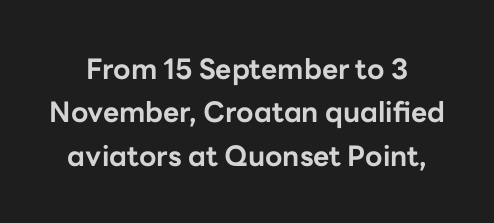
Q: Is the text bold? A: Yes.
Q: Is the text italic (slanted)? A: No, it is upright.
Q: Is the typeface a serif or a sans-serif typeface? A: Sans-serif.
Q: Is the text underlined? A: No.
Q: Is the spacing between letters normal or unusually wide? A: Normal.
Q: Is the spacing between lines tight, normal or loose? A: Normal.
Q: Width (condensed, normal, or wide)? A: Normal.
Q: Stroke contrast? A: Low.
Q: x-height? A: Medium.
Q: Monospaced? A: No.
